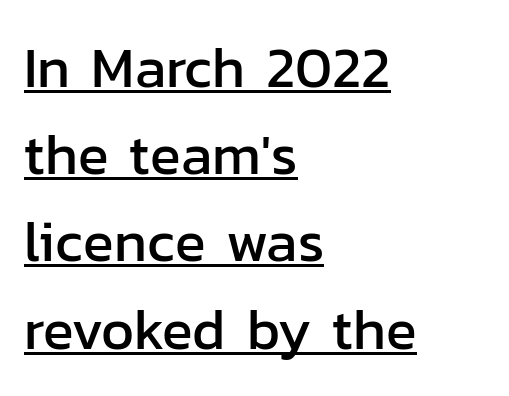
The image shows 57 px sans-serif type, upright; set left-aligned, normal line spacing (1.53x), normal letter spacing, underlined; low stroke contrast and a medium x-height.
